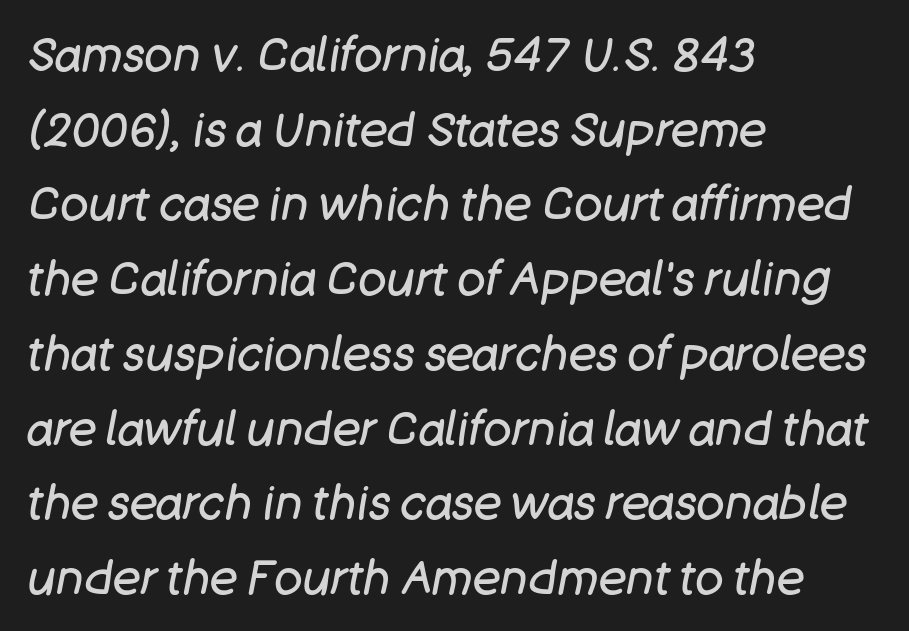
Q: Is the text bold? A: No.
Q: Is the text italic (slanted)? A: Yes, it leans right by about 11 degrees.
Q: Is the text underlined? A: No.
Q: How is the paragraph aligned? A: Left-aligned.
Q: Is the spacing between letters normal or unusually wide? A: Normal.
Q: Is the spacing between lines tight, normal or loose? A: Normal.
Q: Width (condensed, normal, or wide)? A: Normal.
Q: Stroke contrast? A: Low.
Q: x-height? A: Large.
Q: Monospaced? A: No.
